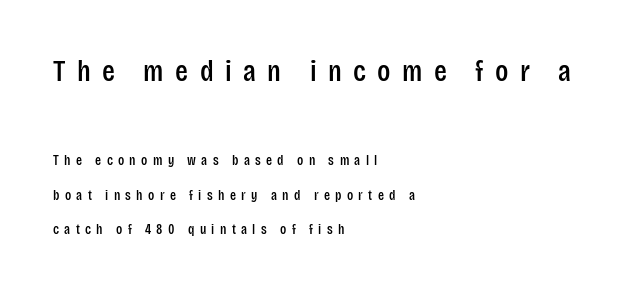
Q: Is the text italic (slanted)? A: No, it is upright.
Q: Is the typeface a serif or a sans-serif typeface? A: Sans-serif.
Q: Is the text underlined? A: No.
Q: How is the paragraph aligned? A: Left-aligned.
Q: Is the spacing between letters normal or unusually wide? A: Unusually wide.
Q: Is the spacing between lines tight, normal or loose? A: Loose.
Q: Which block of text is set in a larger size, the first (top) or the second (bottom)? A: The first (top) one.
Q: Width (condensed, normal, or wide)? A: Condensed.
Q: Stroke contrast? A: Low.
Q: x-height? A: Large.
Q: Monospaced? A: No.
